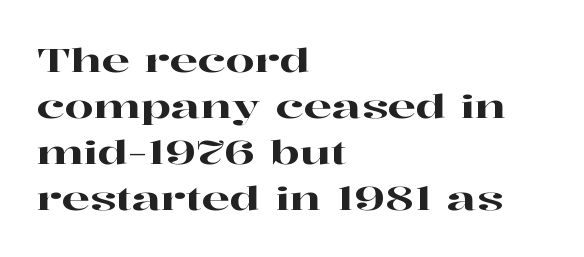
Rendered with straight, roman letterforms. The paragraph has a hard left edge and a soft right edge. The gap between lines stays unmarked. If you measured baseline to baseline, you'd find a middling distance. Words appear dense and cohesive because spacing is normal. Each letter keeps its own natural width here, so spacing adapts to shape.
